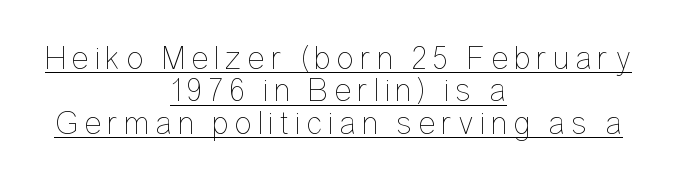
{"italic": "no", "bold": "no", "weight": "thin", "width": "condensed", "stroke_contrast": "low", "x_height": "medium", "monospaced": "no", "underline": "yes", "align": "center", "line_spacing": "tight", "line_spacing_ratio": 0.98, "glyph_px": 33}
